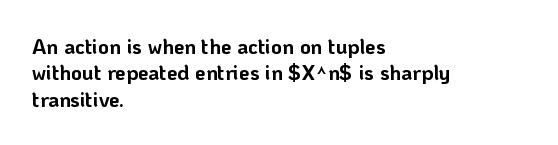
The image shows 21 px bold type, upright; set left-aligned, normal line spacing (1.26x), normal letter spacing, not underlined.
